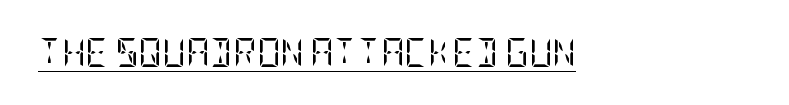
{"serif": "yes", "italic": "no", "bold": "no", "weight": "regular", "width": "condensed", "stroke_contrast": "low", "x_height": "large", "underline": "yes", "letter_spacing": "normal", "letter_spacing_em": 0.0, "glyph_px": 29}
